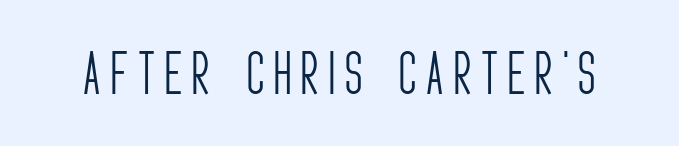
Q: Is the text bold? A: No.
Q: Is the text italic (slanted)? A: No, it is upright.
Q: Is the typeface a serif or a sans-serif typeface? A: Sans-serif.
Q: Is the text underlined? A: No.
Q: Is the spacing between letters normal or unusually wide? A: Unusually wide.
Q: Width (condensed, normal, or wide)? A: Condensed.
Q: Stroke contrast? A: Low.
Q: x-height? A: Large.
Q: Monospaced? A: No.
